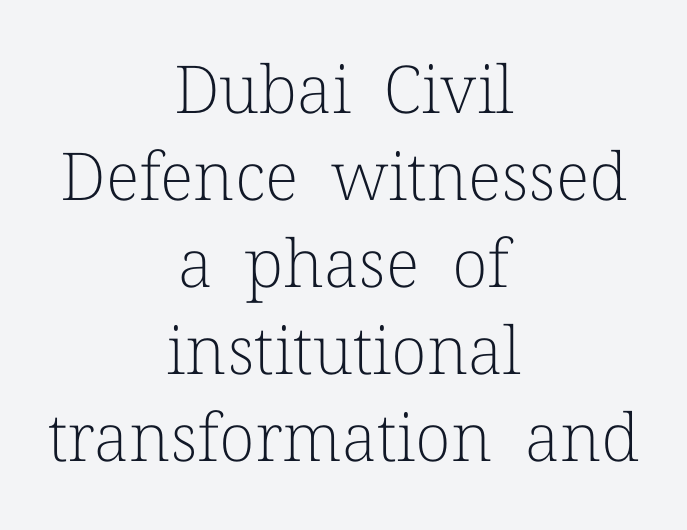
Think standard paragraph weight, or any step lighter than that. The rendering uses natural spacing where letterforms have individual widths. The rendering uses a moderate line-height, typical for paragraphs. When letters stand straight like this, we call the style roman or upright.
